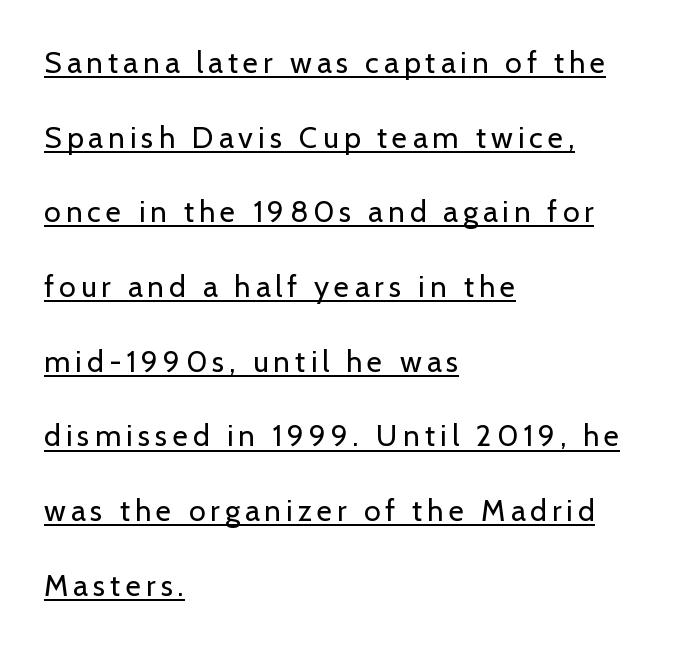
{"serif": "no", "italic": "no", "bold": "no", "weight": "regular", "width": "normal", "stroke_contrast": "low", "x_height": "medium", "monospaced": "no", "underline": "yes", "align": "left", "line_spacing": "loose", "line_spacing_ratio": 2.49, "glyph_px": 30}
